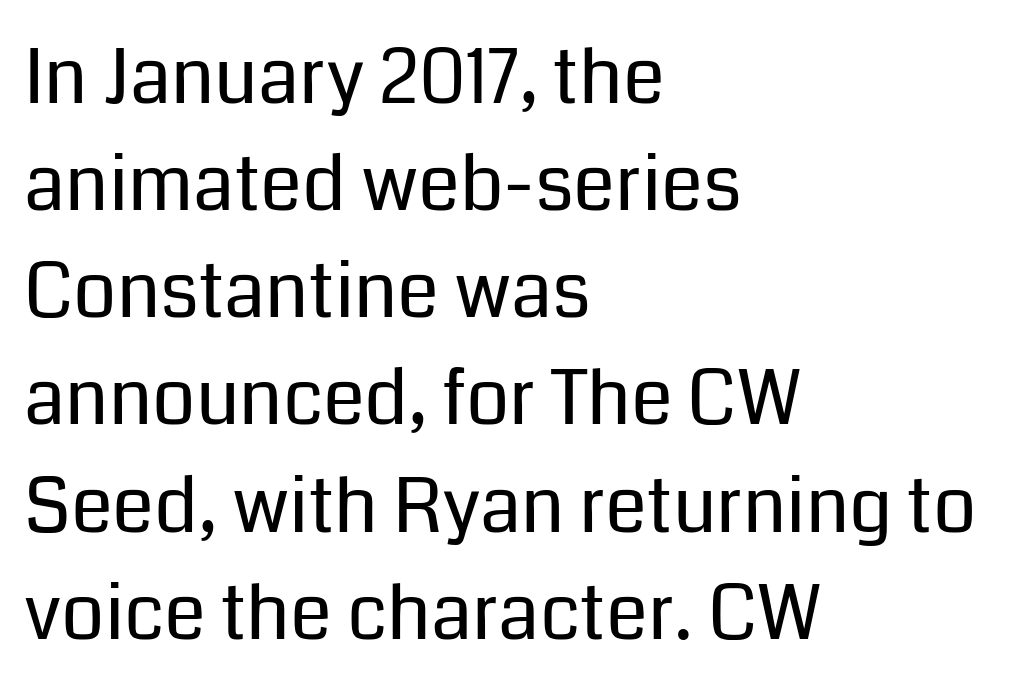
{"serif": "no", "italic": "no", "bold": "no", "weight": "regular", "width": "normal", "stroke_contrast": "low", "x_height": "medium", "monospaced": "no", "underline": "no", "align": "left", "line_spacing": "normal", "line_spacing_ratio": 1.41, "letter_spacing": "normal", "letter_spacing_em": 0.0, "glyph_px": 76}
